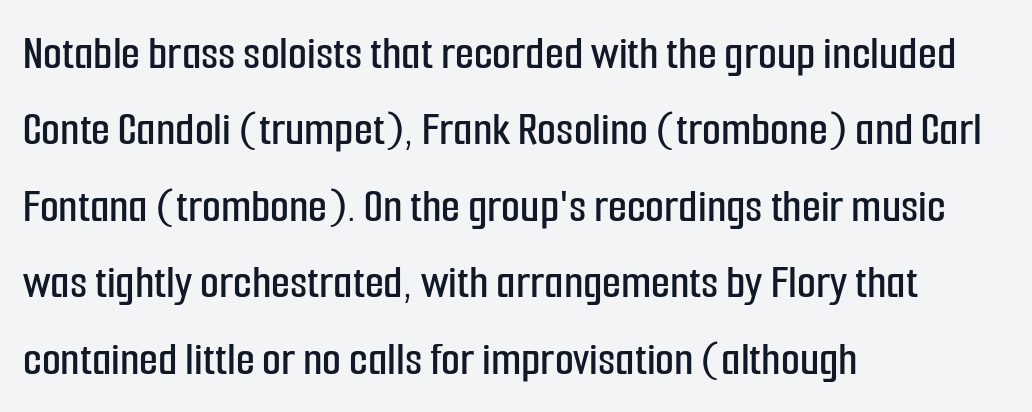
{"serif": "no", "italic": "no", "width": "condensed", "stroke_contrast": "low", "x_height": "medium", "monospaced": "no", "underline": "no", "align": "left", "line_spacing": "normal", "line_spacing_ratio": 1.56, "letter_spacing": "normal", "letter_spacing_em": 0.0, "glyph_px": 49}
